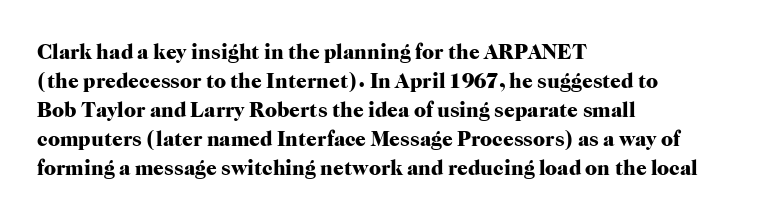
The lines are quadded left. These lines keep a tight, regular rhythm from letter to letter. The gap between lines stays unmarked. It's the straight-up-and-down kind of type. The rendering uses a moderate line-height, typical for paragraphs. Pretty heavy lettering here — definitely bold.
